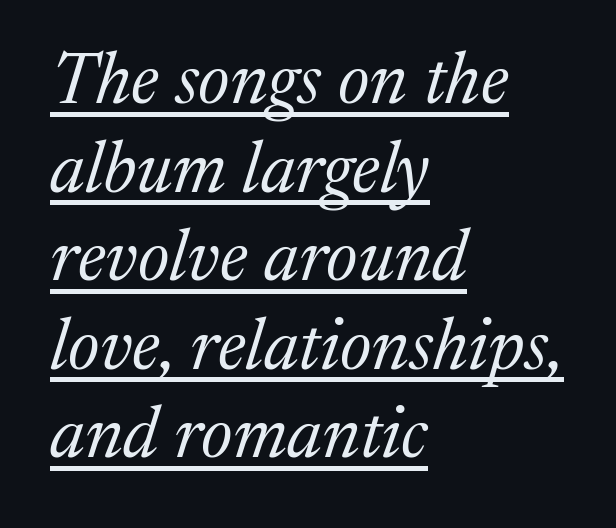
The image shows 72 px regular-weight serif type, italic (leaning right); set left-aligned, line spacing 1.23x, normal letter spacing, underlined; medium stroke contrast and a medium x-height.
